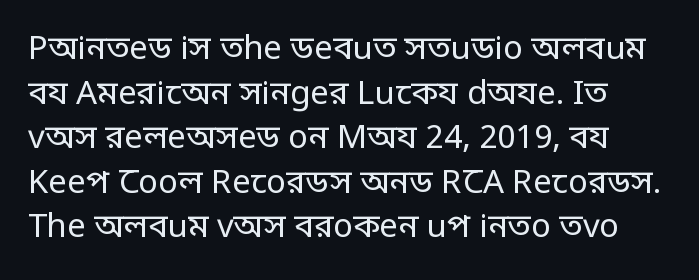
The image shows 33 px regular-weight, condensed sans-serif type, upright; set normal line spacing (1.35x), normal letter spacing, not underlined; low stroke contrast.
